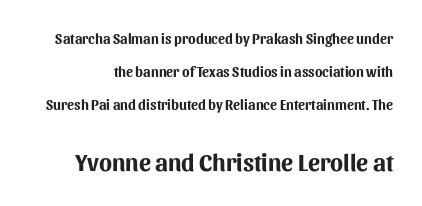
{"italic": "no", "bold": "yes", "underline": "no", "line_spacing": "loose", "line_spacing_ratio": 2.34, "letter_spacing": "normal", "letter_spacing_em": 0.0, "larger_block": "second", "size_ratio": 1.71, "glyph_px": 24}
